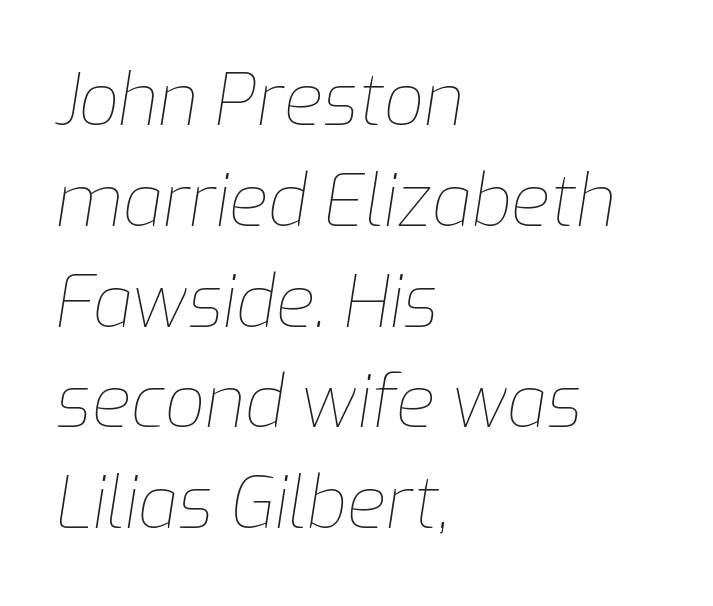
The strokes are not fattened; the text isn't bold. Layout note: lines flush left. Think of a printed novel: that variable character pitch is what you see here. Words appear dense and cohesive because spacing is normal. There's an unmistakable incline to the writing here.
